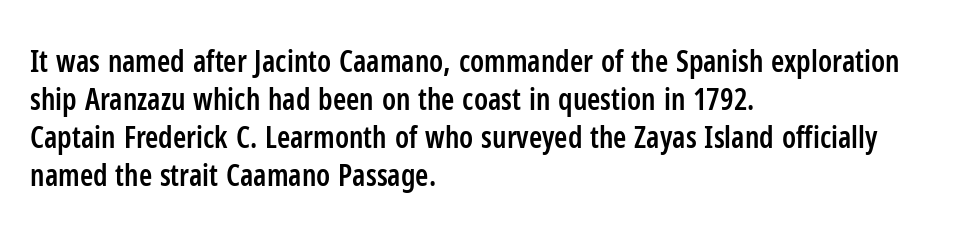
The image shows 30 px semibold, condensed sans-serif type, upright; set left-aligned, normal line spacing (1.27x), normal letter spacing, not underlined; low stroke contrast and a medium x-height.
